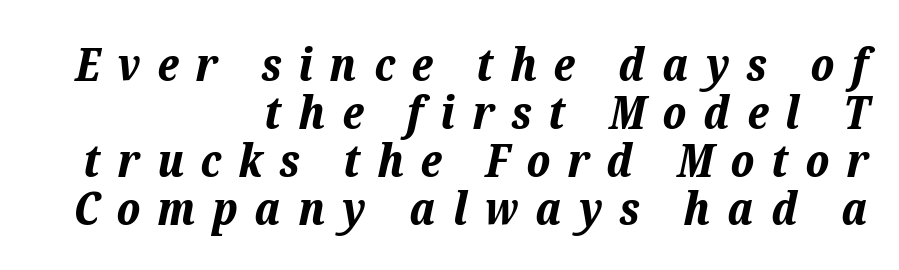
Q: Is the text bold? A: Yes.
Q: Is the text italic (slanted)? A: Yes, it leans right by about 12 degrees.
Q: Is the text underlined? A: No.
Q: How is the paragraph aligned? A: Right-aligned.
Q: Is the spacing between letters normal or unusually wide? A: Unusually wide.
Q: Is the spacing between lines tight, normal or loose? A: Tight.
Q: Width (condensed, normal, or wide)? A: Normal.
Q: Stroke contrast? A: Low.
Q: x-height? A: Medium.
Q: Monospaced? A: No.
